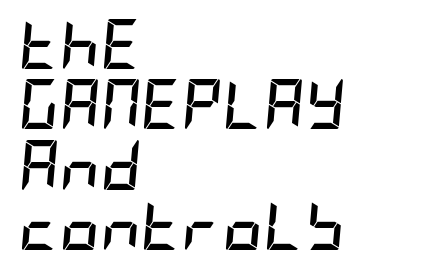
Does extra space separate the letters? No, they use regular spacing. The typesetter chose a ragged-right arrangement here. Each row of text sits above clean, open space. Notice how the stems are inclined rather than vertical — that's the hallmark of italics.
